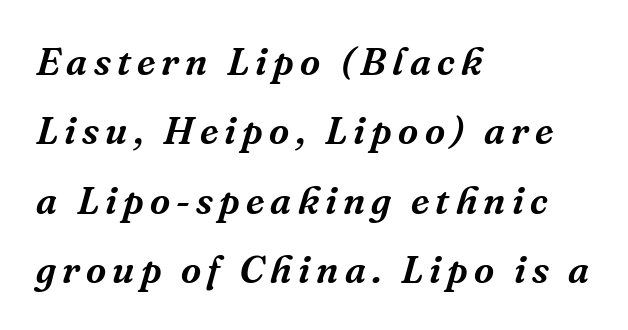
{"serif": "yes", "italic": "yes", "lean": "right", "slant_degrees": 16, "width": "normal", "stroke_contrast": "medium", "x_height": "medium", "monospaced": "no", "underline": "no", "align": "left", "line_spacing_ratio": 1.78, "glyph_px": 39}
